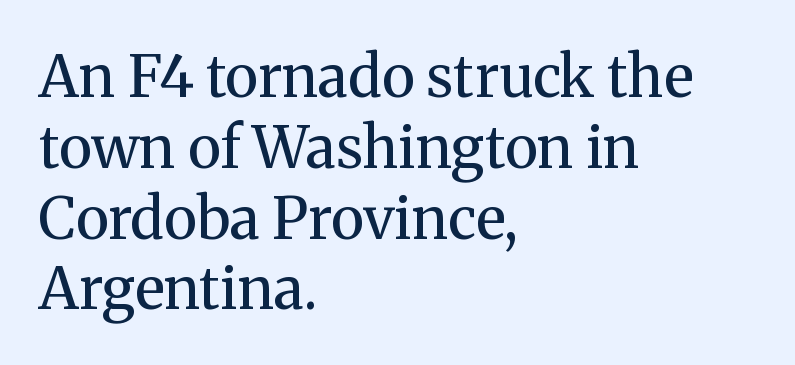
Posture: vertical. Inter-character spacing is left at the font's built-in metrics. Stems and bowls with no extra thickness — not bold. Quick note: underline off. Each letter keeps its own natural width here, so spacing adapts to shape. Does the copy run flush right? No — it runs flush left.
